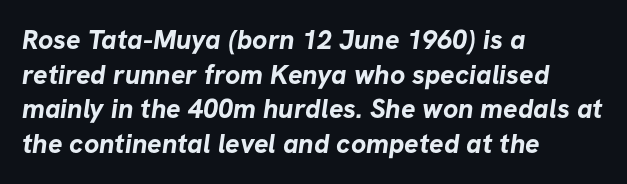
Q: Is the text bold? A: Yes.
Q: Is the text underlined? A: No.
Q: How is the paragraph aligned? A: Left-aligned.
Q: Is the spacing between letters normal or unusually wide? A: Normal.
Q: Is the spacing between lines tight, normal or loose? A: Normal.
